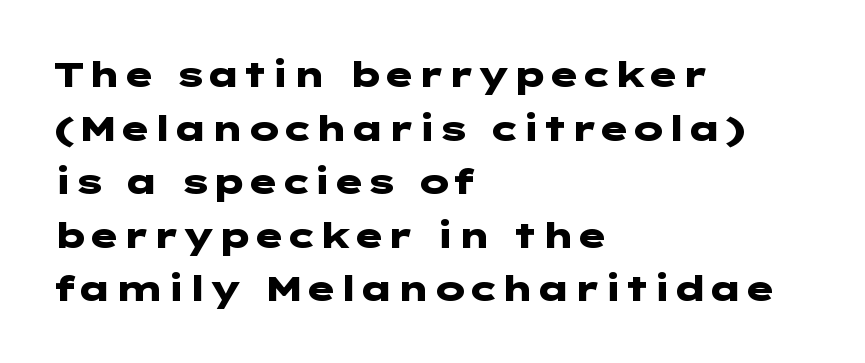
Does the copy run flush right? No — it runs flush left. Look at the bottom of the vertical strokes: they stop flat, with no serifs. Only glyphs here, with clear space below each row. Inter-character spacing is left at the font's built-in metrics.
